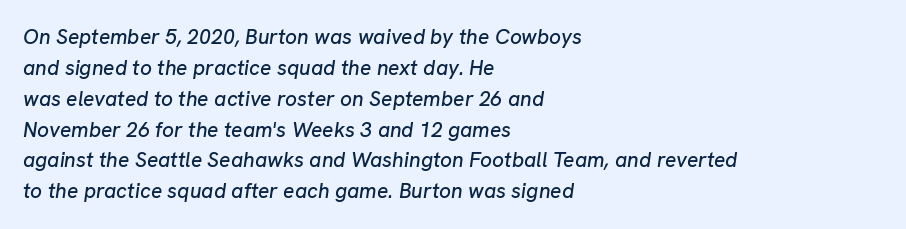
Q: Is the text italic (slanted)? A: Yes, it leans right by about 8 degrees.
Q: Is the text underlined? A: No.
Q: How is the paragraph aligned? A: Left-aligned.
Q: Is the spacing between letters normal or unusually wide? A: Normal.
Q: Is the spacing between lines tight, normal or loose? A: Normal.
